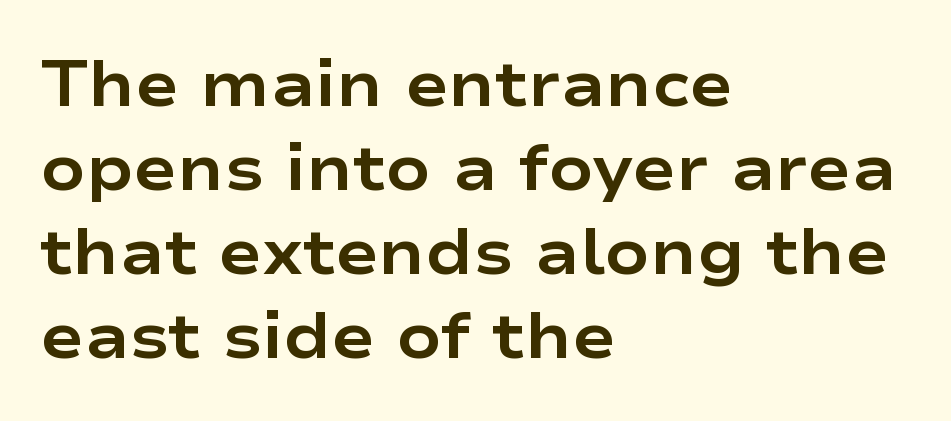
{"serif": "no", "italic": "no", "bold": "yes", "weight": "bold", "width": "wide", "stroke_contrast": "low", "x_height": "medium", "monospaced": "no", "underline": "no", "align": "left", "line_spacing": "normal", "line_spacing_ratio": 1.29, "letter_spacing": "normal", "letter_spacing_em": 0.0, "glyph_px": 65}
